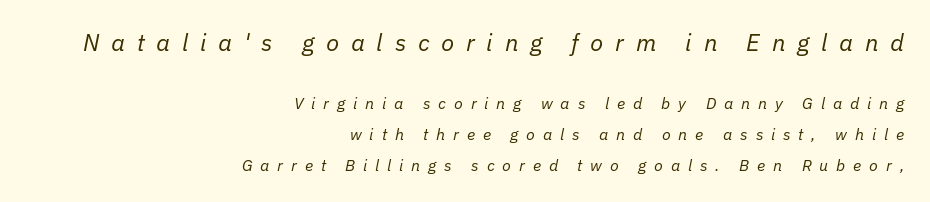
Reading down the column, the eye jumps a long way to each next line. Nothing heavy about these letters — not bold at all. The space beneath each line is pristine and unruled. Does the bottom block carry the larger type? No, the top block does.
